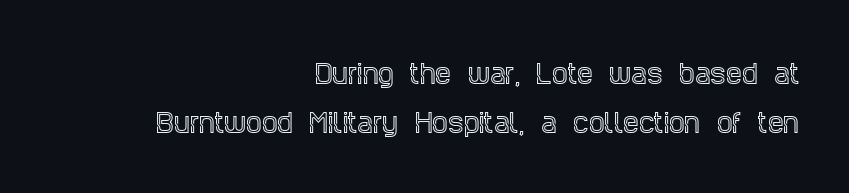
Q: Is the text italic (slanted)? A: No, it is upright.
Q: Is the text underlined? A: No.
Q: How is the paragraph aligned? A: Right-aligned.
Q: Is the spacing between letters normal or unusually wide? A: Normal.
Q: Is the spacing between lines tight, normal or loose? A: Loose.
